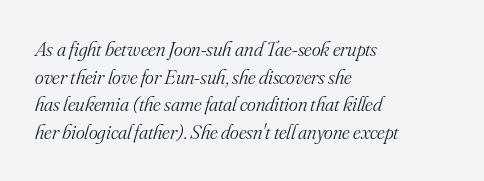
The image shows 21 px text type, italic (leaning right); set left-aligned, normal line spacing (1.32x), normal letter spacing, not underlined.
